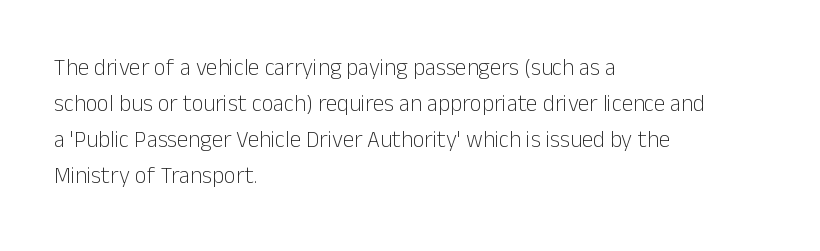
The image shows 23 px text type, upright; set left-aligned, normal line spacing (1.56x), normal letter spacing, not underlined.
